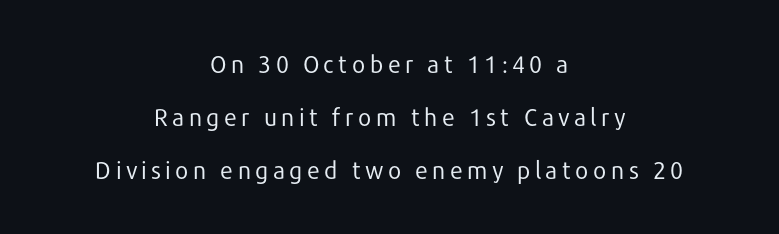
Nope, not italic — everything's standing straight. What's the leading like? Stretched, with rows far apart. The lines are quadded center. Heft: none added — not bold. The words here are not underlined.
